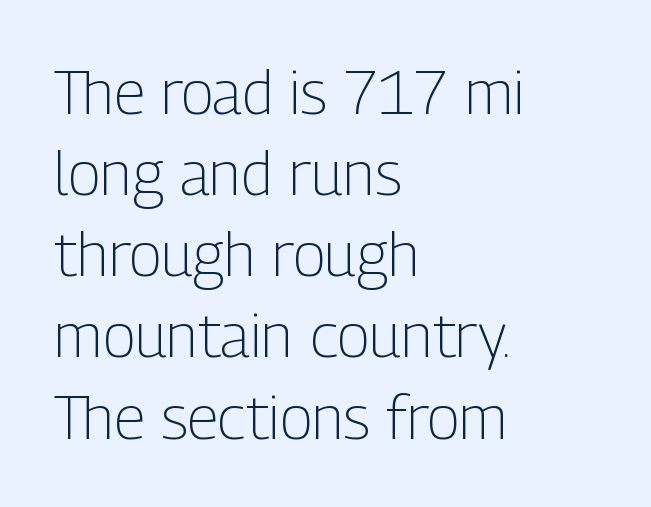
Q: Is the text bold? A: No.
Q: Is the text italic (slanted)? A: No, it is upright.
Q: Is the typeface a serif or a sans-serif typeface? A: Sans-serif.
Q: Is the text underlined? A: No.
Q: How is the paragraph aligned? A: Left-aligned.
Q: Is the spacing between letters normal or unusually wide? A: Normal.
Q: Is the spacing between lines tight, normal or loose? A: Normal.
Q: Width (condensed, normal, or wide)? A: Condensed.
Q: Stroke contrast? A: Low.
Q: x-height? A: Medium.
Q: Monospaced? A: No.
